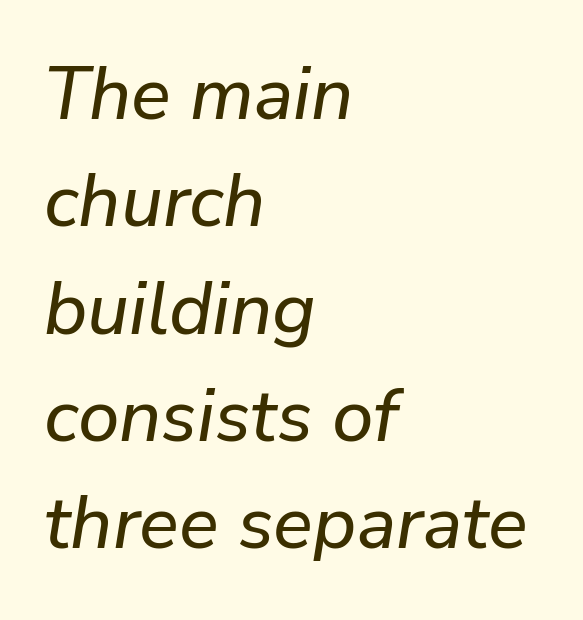
Default kerning and tracking; the words read as compact shapes. Clear beneath every line of the passage. The passage shown stacks its lines at a standard gap. Compared with ordinary roman type, these characters are visibly tilted. The face used here is proportionally spaced, like ordinary book or web type. These lines are set flush left with a ragged right edge.
